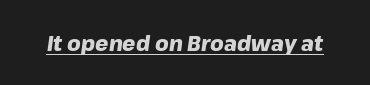
The image shows 21 px bold type, italic (leaning right); set normal letter spacing, underlined.
